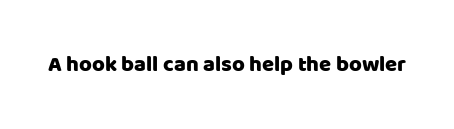
Tall strokes in this sample are plumb rather than angled. Short note: letters normally spaced. Lines of text with bare space underneath.
